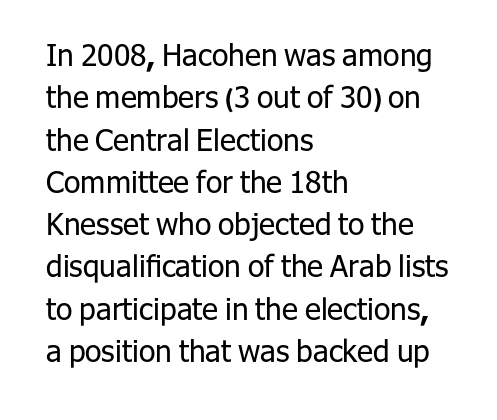
This rendering features lettering with no underline. Each letter keeps its own natural width here, so spacing adapts to shape. This block has exactly the height ordinary leading produces. Unlike a traditional serif, this face leaves its strokes unadorned.
